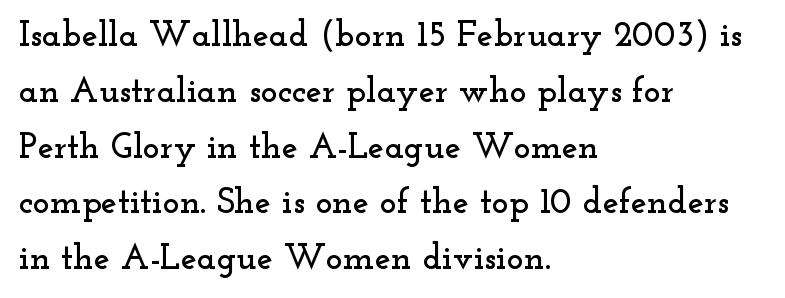
Spacing verdict: proportional, widths tailored to each character. The passage shown is not underscored anywhere. This is roman type, the default non-slanted kind. The text was rendered using a seriffed face with decorative stroke endings.
